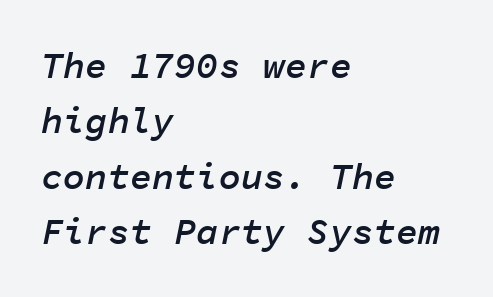
The image shows 37 px semibold type, italic (leaning right), monospaced; set left-aligned, normal line spacing (1.5x), normal letter spacing, not underlined; low stroke contrast and a medium x-height.
